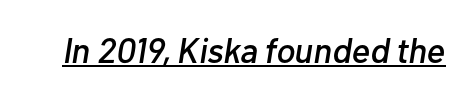
The image shows 35 px text type, italic (leaning right); set normal letter spacing, underlined; low stroke contrast and a medium x-height.
